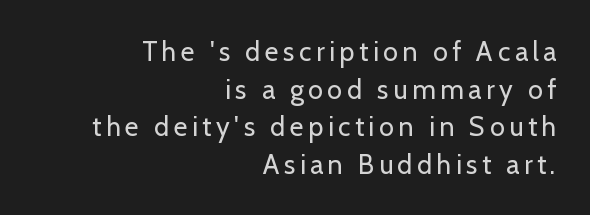
The image shows 27 px text type, upright; set right-aligned, normal line spacing (1.39x), not underlined.
